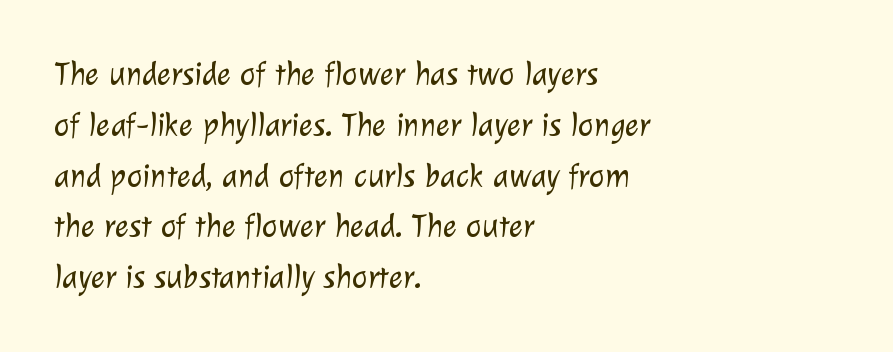
{"serif": "no", "bold": "no", "weight": "light", "width": "normal", "stroke_contrast": "low", "x_height": "medium", "monospaced": "no", "underline": "no", "align": "left", "line_spacing": "normal", "line_spacing_ratio": 1.54, "letter_spacing": "normal", "letter_spacing_em": 0.0, "glyph_px": 33}
